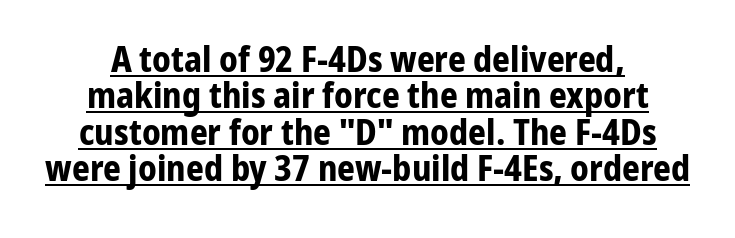
The paragraph shown floats in the horizontal middle. Tracking here is standard; glyphs follow each other at the usual distance. Students, observe: this is what under-led, compact text looks like. Here the designer chose a conventional face with non-uniform glyph widths. The sample's only ornament is a line tracing under the words. I'd describe the lettering as bold — thick and assertive.
